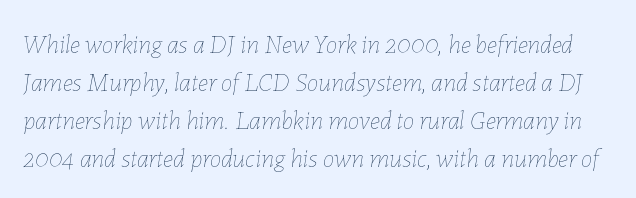
{"italic": "yes", "lean": "right", "slant_degrees": 7, "bold": "no", "underline": "no", "line_spacing": "normal", "line_spacing_ratio": 1.46, "letter_spacing": "normal", "letter_spacing_em": 0.0, "glyph_px": 26}
